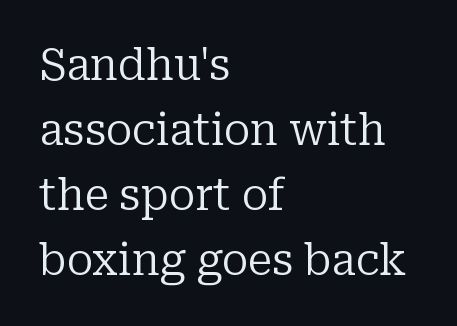
The image shows 44 px regular-weight serif type, upright; set left-aligned, normal line spacing (1.48x), normal letter spacing, not underlined; low stroke contrast and a medium x-height.
